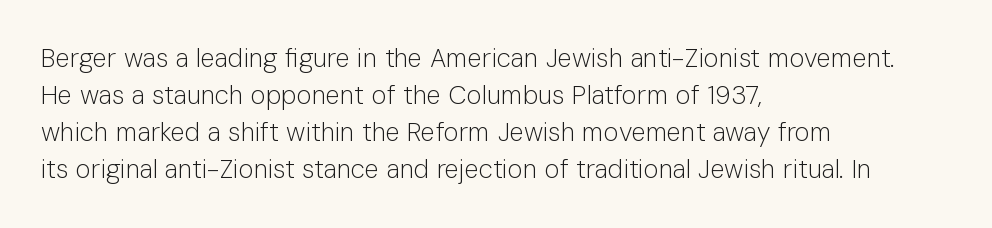
The image shows 26 px text type, upright; set left-aligned, normal line spacing (1.42x), normal letter spacing, not underlined.
